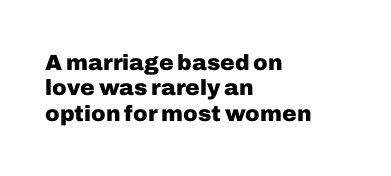
Q: Is the text bold? A: Yes.
Q: Is the text italic (slanted)? A: No, it is upright.
Q: Is the text underlined? A: No.
Q: How is the paragraph aligned? A: Left-aligned.
Q: Is the spacing between letters normal or unusually wide? A: Normal.
Q: Is the spacing between lines tight, normal or loose? A: Tight.
